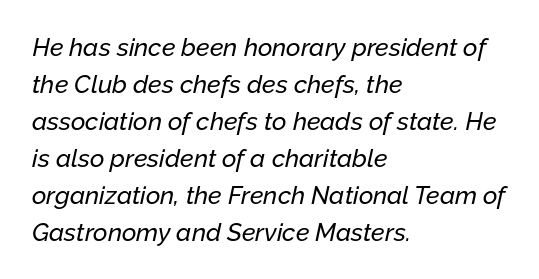
The image shows 25 px text type, italic (leaning right); set left-aligned, normal line spacing (1.48x), normal letter spacing, not underlined.
